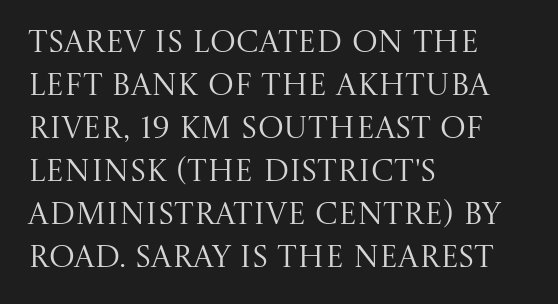
Q: Is the text bold? A: No.
Q: Is the text italic (slanted)? A: No, it is upright.
Q: Is the typeface a serif or a sans-serif typeface? A: Serif.
Q: Is the text underlined? A: No.
Q: How is the paragraph aligned? A: Left-aligned.
Q: Is the spacing between letters normal or unusually wide? A: Normal.
Q: Is the spacing between lines tight, normal or loose? A: Normal.
Q: Width (condensed, normal, or wide)? A: Normal.
Q: Stroke contrast? A: Medium.
Q: x-height? A: Large.
Q: Monospaced? A: No.
